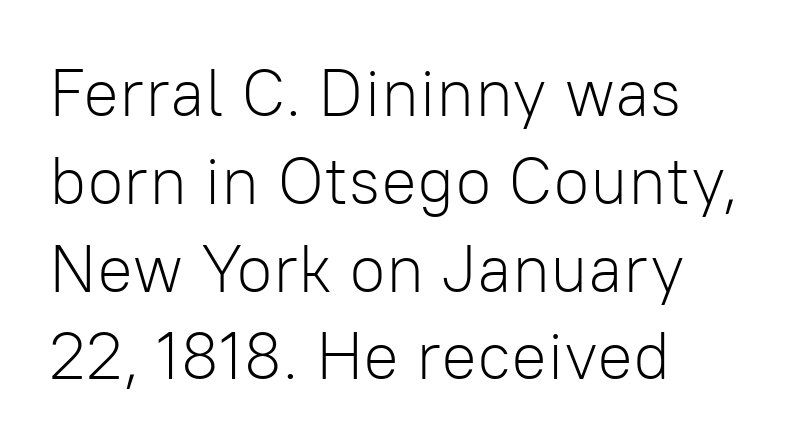
The image shows 67 px light sans-serif type, upright; set left-aligned, normal line spacing (1.31x), normal letter spacing, not underlined; low stroke contrast and a medium x-height.
